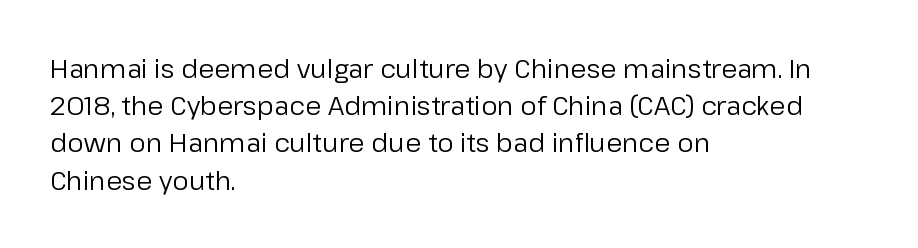
The rendering anchors every line to the left-hand side. A clean baseline with only descenders dipping below it. No chunkiness to these letters — they're not bold. Leading matches the norm, producing a regular column. Ascenders rise straight up at ninety degrees. Nobody touched the tracking dial on this one.
